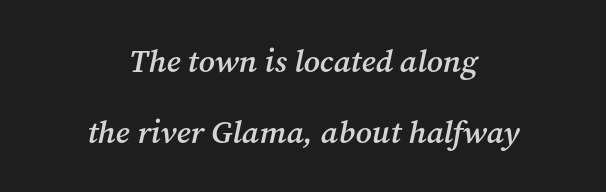
{"serif": "yes", "italic": "yes", "lean": "right", "slant_degrees": 12, "bold": "semi", "weight": "semibold", "width": "normal", "stroke_contrast": "medium", "x_height": "medium", "monospaced": "no", "underline": "no", "align": "center", "line_spacing": "loose", "line_spacing_ratio": 2.21, "letter_spacing": "normal", "letter_spacing_em": 0.0, "glyph_px": 32}
